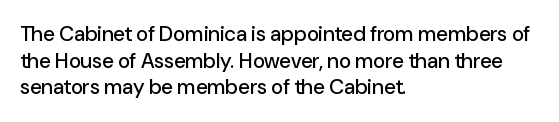
Q: Is the text italic (slanted)? A: No, it is upright.
Q: Is the text underlined? A: No.
Q: How is the paragraph aligned? A: Left-aligned.
Q: Is the spacing between letters normal or unusually wide? A: Normal.
Q: Is the spacing between lines tight, normal or loose? A: Normal.
